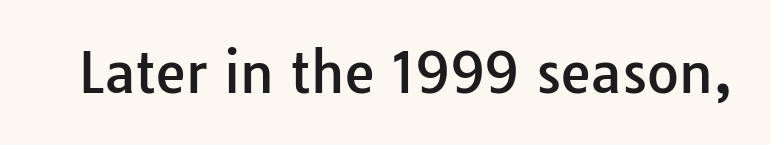
Q: Is the text italic (slanted)? A: No, it is upright.
Q: Is the typeface a serif or a sans-serif typeface? A: Sans-serif.
Q: Is the text underlined? A: No.
Q: Is the spacing between letters normal or unusually wide? A: Normal.
Q: Width (condensed, normal, or wide)? A: Normal.
Q: Stroke contrast? A: Low.
Q: x-height? A: Medium.
Q: Monospaced? A: No.
